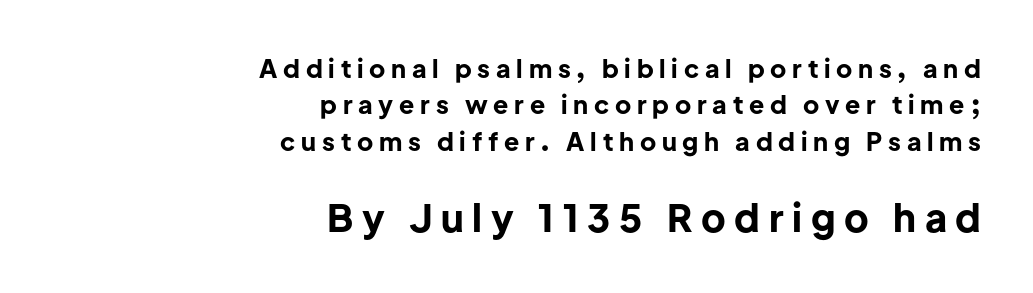
{"serif": "no", "italic": "no", "bold": "yes", "weight": "bold", "width": "normal", "stroke_contrast": "low", "x_height": "medium", "monospaced": "no", "underline": "no", "align": "right", "line_spacing": "normal", "line_spacing_ratio": 1.46, "letter_spacing": "wide", "letter_spacing_em": 0.23, "larger_block": "second", "size_ratio": 1.52, "glyph_px": 38}
